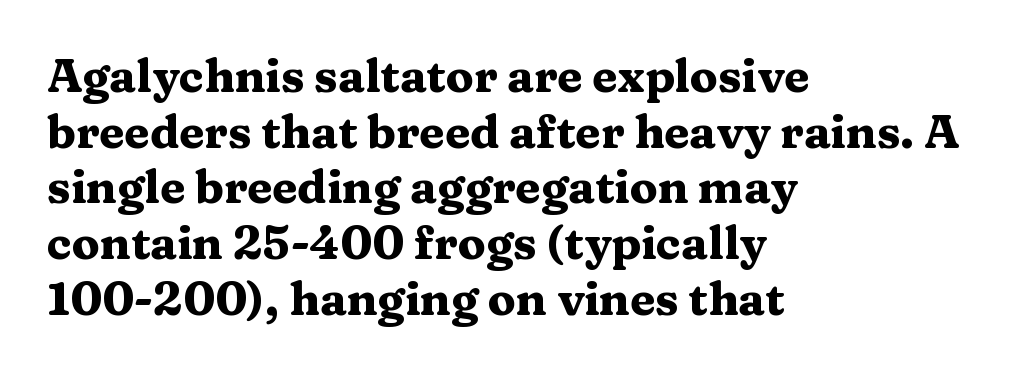
Q: Is the text bold? A: Yes.
Q: Is the text italic (slanted)? A: No, it is upright.
Q: Is the typeface a serif or a sans-serif typeface? A: Serif.
Q: Is the text underlined? A: No.
Q: How is the paragraph aligned? A: Left-aligned.
Q: Is the spacing between letters normal or unusually wide? A: Normal.
Q: Width (condensed, normal, or wide)? A: Wide.
Q: Stroke contrast? A: Medium.
Q: x-height? A: Medium.
Q: Monospaced? A: No.
